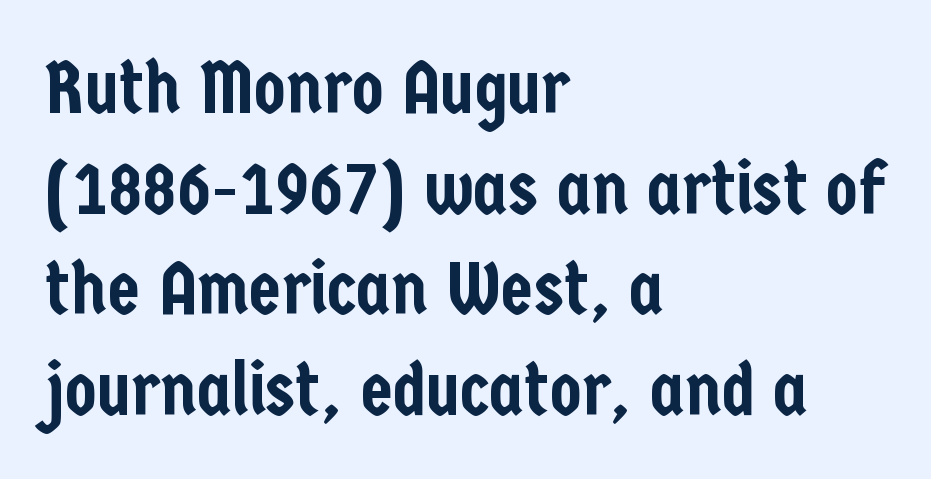
{"serif": "no", "italic": "no", "width": "condensed", "stroke_contrast": "low", "x_height": "medium", "monospaced": "no", "underline": "no", "align": "left", "line_spacing": "normal", "line_spacing_ratio": 1.36, "letter_spacing": "normal", "letter_spacing_em": 0.0, "glyph_px": 74}
